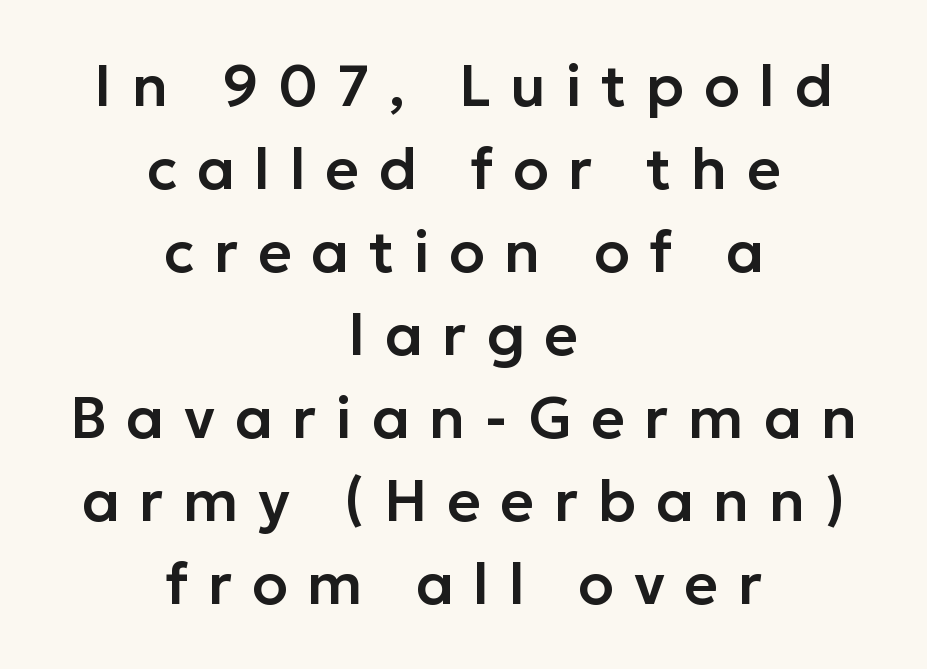
Alignment: centered. The rendering uses natural spacing where letterforms have individual widths. Tracking here is generous; glyphs stand well apart from one another. Summary of vertical rhythm: regular, with standard interline spacing.
